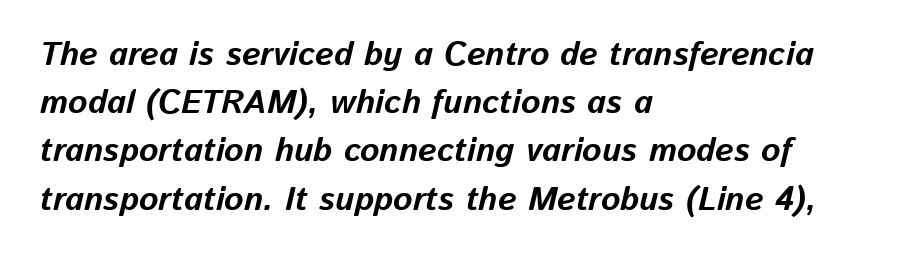
Left-aligned paragraph, ragged on the right. A bare baseline throughout the passage. Note the varied advance widths — an 'i' is clearly narrower than an 'm'. If you drew a line through each stem, it would be angled. The line-height multiplier appears to be the usual default. Characters follow at the spacing the type designer built in.
